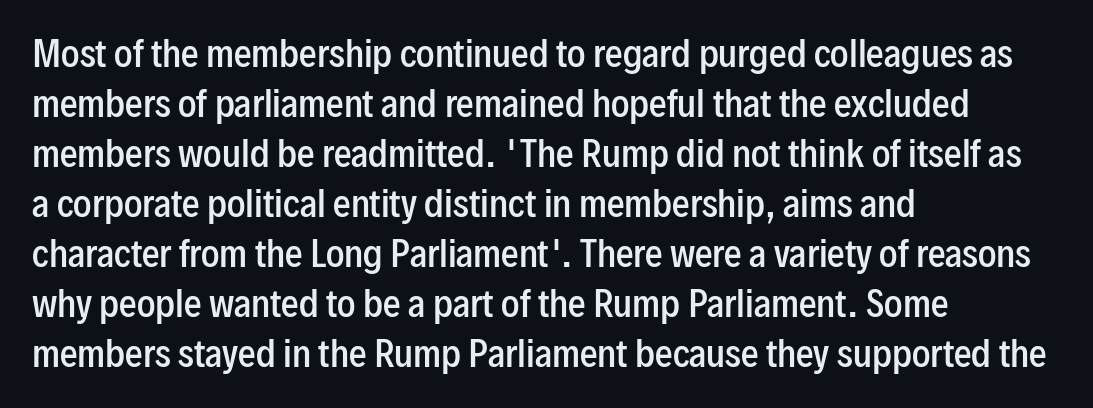
Q: Is the text bold? A: Semi-bold.
Q: Is the text italic (slanted)? A: No, it is upright.
Q: Is the typeface a serif or a sans-serif typeface? A: Sans-serif.
Q: Is the text underlined? A: No.
Q: How is the paragraph aligned? A: Left-aligned.
Q: Is the spacing between letters normal or unusually wide? A: Normal.
Q: Is the spacing between lines tight, normal or loose? A: Normal.
Q: Width (condensed, normal, or wide)? A: Condensed.
Q: Stroke contrast? A: Low.
Q: x-height? A: Medium.
Q: Monospaced? A: No.
